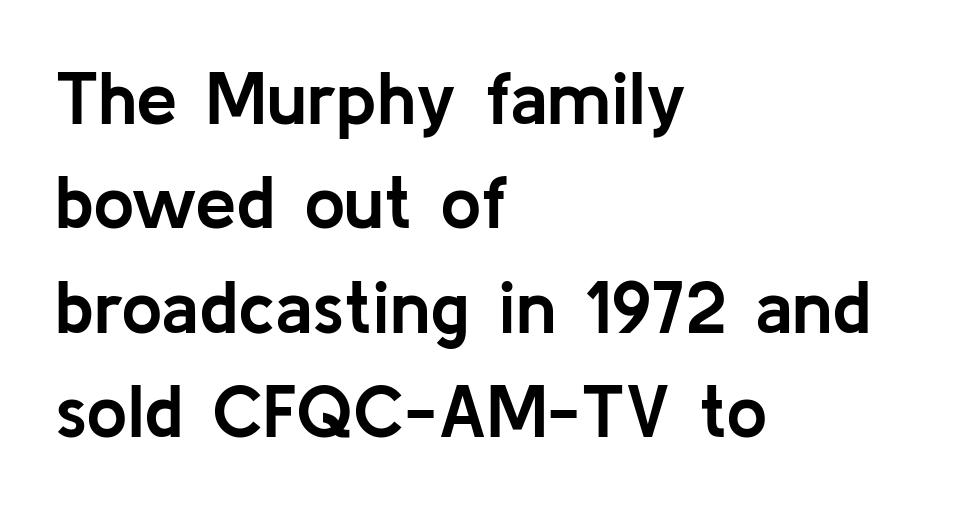
The image shows 74 px semibold sans-serif type, upright; set left-aligned, normal line spacing (1.41x), normal letter spacing, not underlined; low stroke contrast and a medium x-height.
